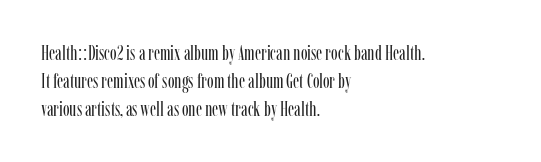
A roman cut, with each character standing at attention. Compared with a centered layout, this one pins lines to the left instead. Evenly set lines give the paragraph a standard silhouette. Heft: none added — not bold. The baseline area is clear.
